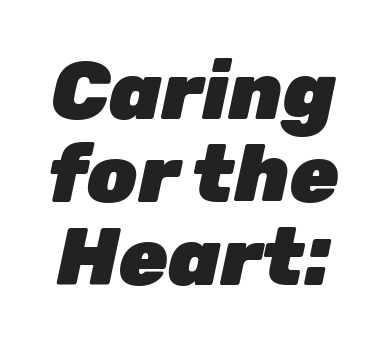
The image shows 80 px heavy type, italic (leaning right); set tight line spacing (1.04x), normal letter spacing, not underlined; low stroke contrast and a medium x-height.
